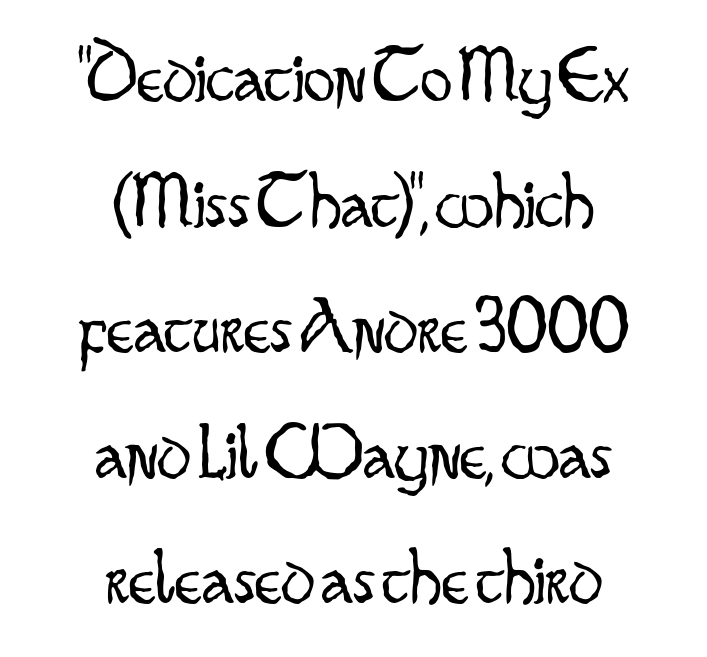
The image shows 79 px light, condensed sans-serif type, upright; set centered, normal line spacing (1.59x), normal letter spacing, not underlined; low stroke contrast and a small x-height.
